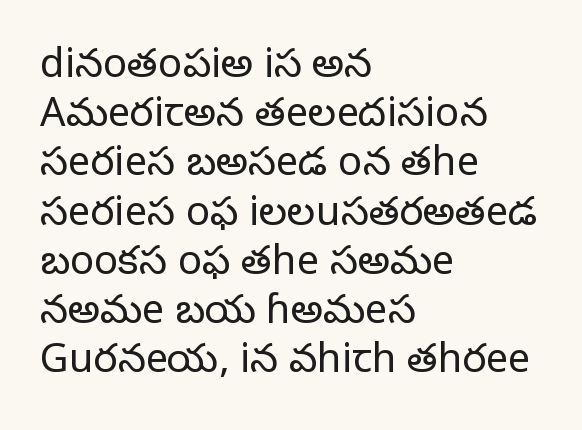
Proportional: the letters do not fall into vertical columns. Each letter's strokes conclude with small projecting serifs. The specimen omits any rule beneath the text block's lines. Compared with a centered layout, this one pins lines to the left instead. How are the letters spaced? Ordinarily, with no added tracking.
